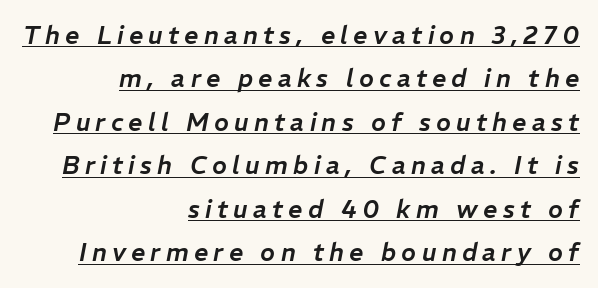
Q: Is the text italic (slanted)? A: Yes, it leans right by about 11 degrees.
Q: Is the text underlined? A: Yes.
Q: How is the paragraph aligned? A: Right-aligned.
Q: Is the spacing between letters normal or unusually wide? A: Unusually wide.
